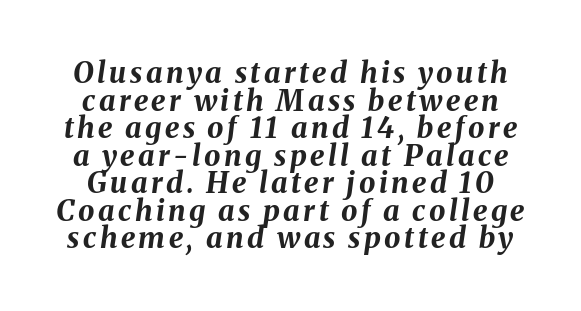
The image shows 29 px bold type, italic (leaning right); set tight line spacing (0.95x), not underlined; medium stroke contrast and a medium x-height.
